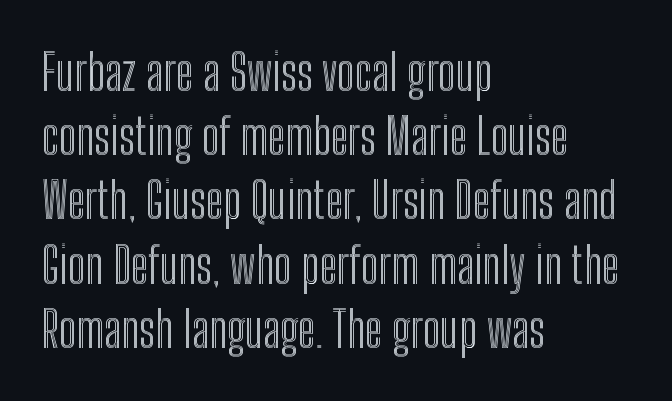
The image shows 49 px condensed type, upright; set left-aligned, normal line spacing (1.31x), normal letter spacing, not underlined; a medium x-height.
